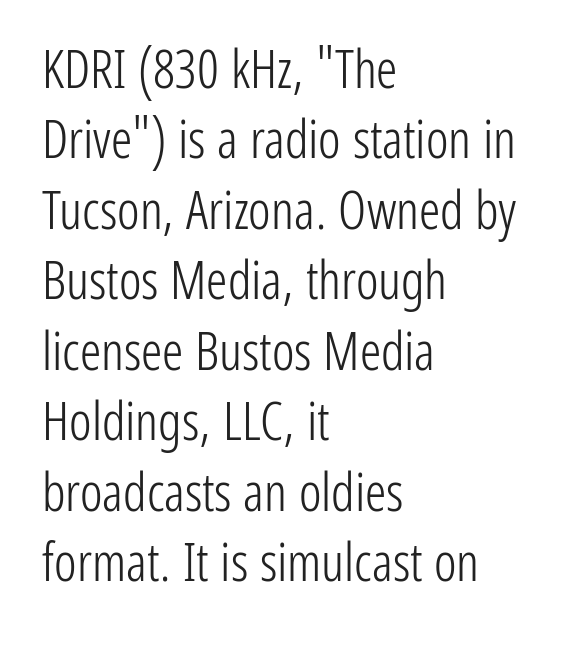
The image shows 53 px light, condensed sans-serif type, upright; set left-aligned, normal line spacing (1.33x), normal letter spacing, not underlined; low stroke contrast and a medium x-height.
